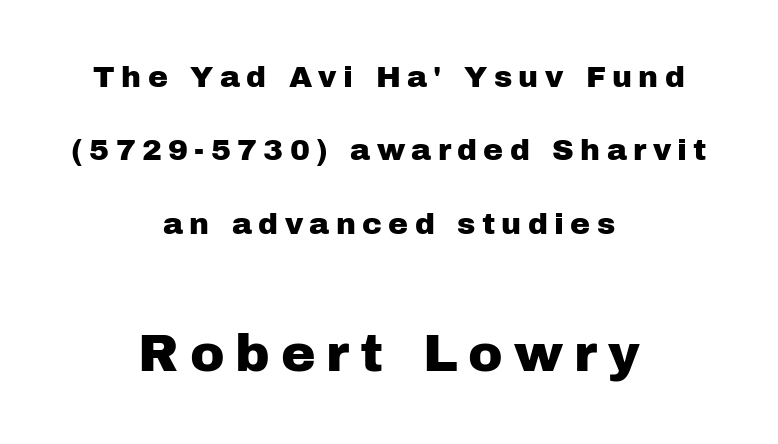
Q: Is the text italic (slanted)? A: No, it is upright.
Q: Is the typeface a serif or a sans-serif typeface? A: Sans-serif.
Q: Is the text underlined? A: No.
Q: How is the paragraph aligned? A: Centered.
Q: Is the spacing between letters normal or unusually wide? A: Unusually wide.
Q: Is the spacing between lines tight, normal or loose? A: Loose.
Q: Which block of text is set in a larger size, the first (top) or the second (bottom)? A: The second (bottom) one.
Q: Width (condensed, normal, or wide)? A: Normal.
Q: Stroke contrast? A: Low.
Q: x-height? A: Medium.
Q: Monospaced? A: No.
